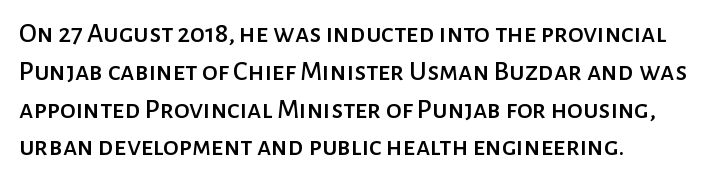
The image shows 28 px sans-serif type, upright; set left-aligned, normal line spacing (1.35x), normal letter spacing, not underlined; low stroke contrast and a medium x-height.
